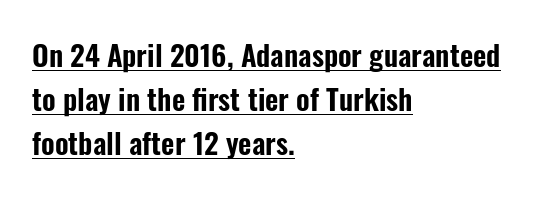
{"serif": "no", "italic": "no", "width": "condensed", "stroke_contrast": "low", "x_height": "medium", "monospaced": "no", "underline": "yes", "align": "left", "line_spacing": "normal", "line_spacing_ratio": 1.52, "letter_spacing": "normal", "letter_spacing_em": 0.0, "glyph_px": 29}
